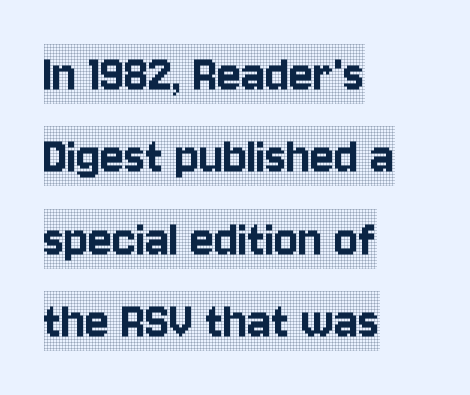
The lettering stays uniformly vertical, giving the passage a roman look. Yep, those are serifs on the letters. These lines keep a tight, regular rhythm from letter to letter. A typesetter would call this proportional, since set widths differ per character.
